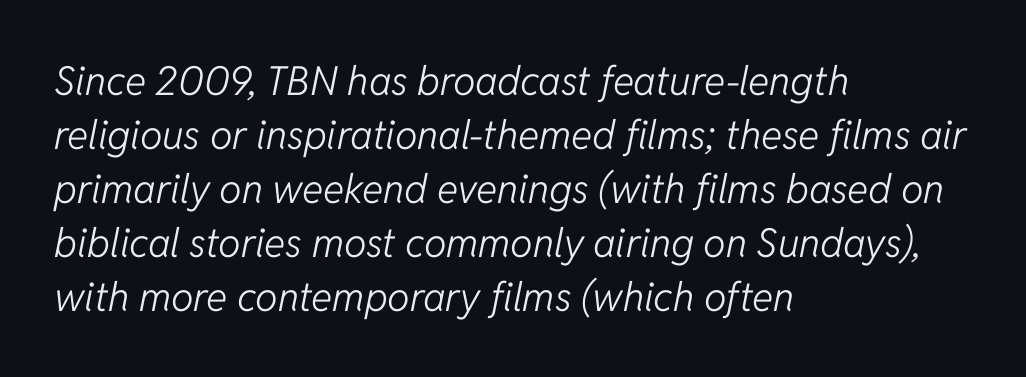
The image shows 40 px light type, italic (leaning right); set left-aligned, normal line spacing (1.35x), normal letter spacing, not underlined; low stroke contrast and a medium x-height.
